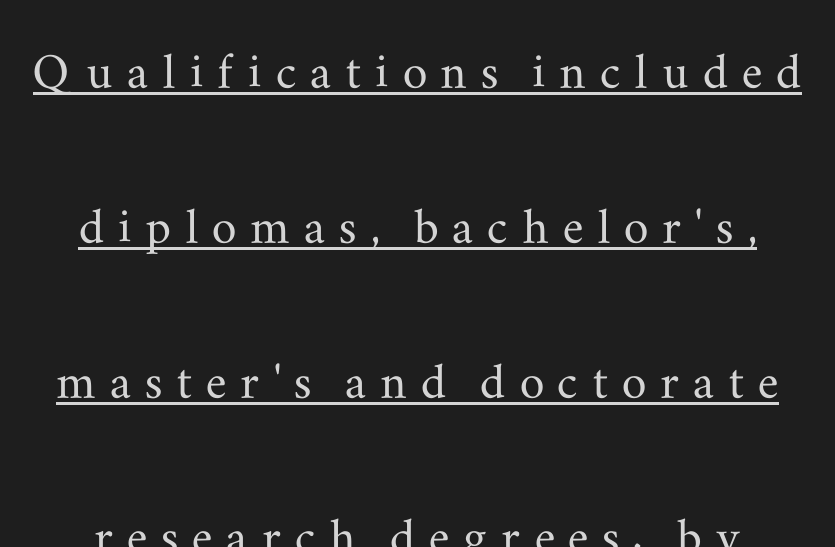
Q: Is the text italic (slanted)? A: No, it is upright.
Q: Is the typeface a serif or a sans-serif typeface? A: Serif.
Q: Is the text underlined? A: Yes.
Q: Is the spacing between letters normal or unusually wide? A: Unusually wide.
Q: Is the spacing between lines tight, normal or loose? A: Loose.
Q: Width (condensed, normal, or wide)? A: Wide.
Q: Stroke contrast? A: Medium.
Q: x-height? A: Small.
Q: Monospaced? A: No.
